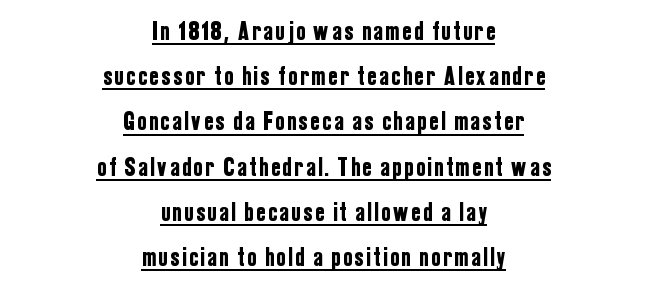
The image shows 26 px text type, upright; set centered, line spacing 1.74x, underlined.
